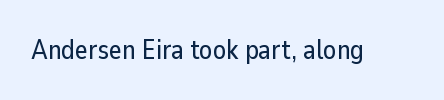
This rendering leaves character spacing at its baseline value. Has an underline been added? It has not. No italicization has been applied; the sample stays upright.
